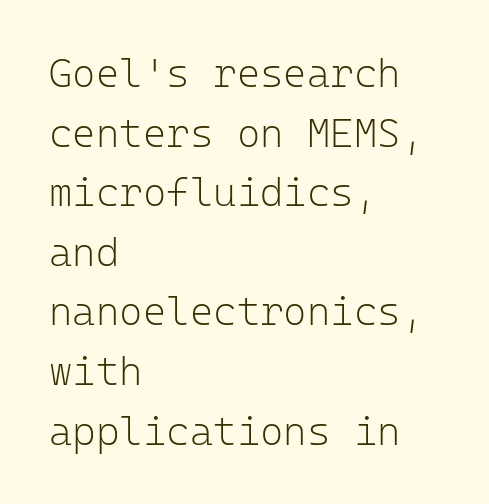
The paragraph has a hard left edge and a soft right edge. Every character sits straight up, as roman type does. The passage shown is not bold in any degree. Here the designer chose a console-style face with uniform glyph widths. A typesetter would label this face a sans.
